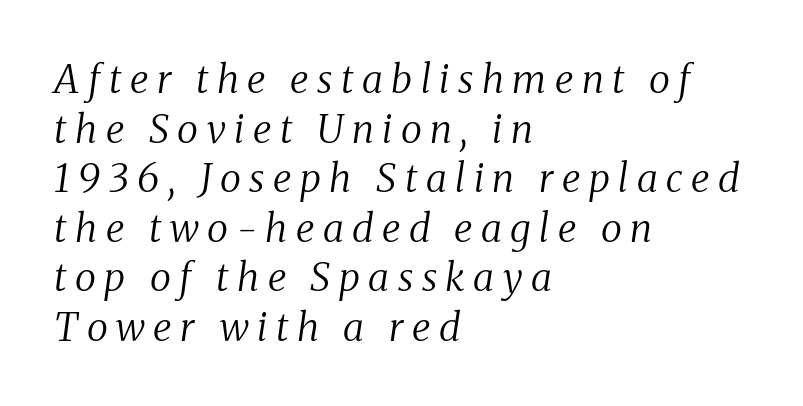
The image shows 39 px regular-weight serif type, italic (leaning right); set left-aligned, normal line spacing (1.27x), unusually wide letter spacing (+0.22 em), not underlined; medium stroke contrast and a medium x-height.
